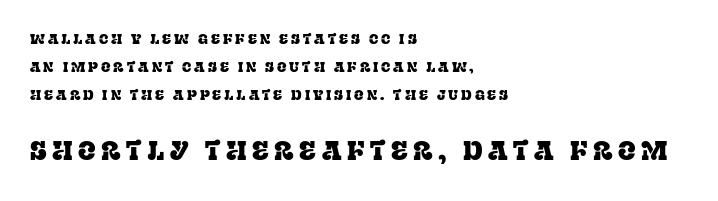
Summary of vertical rhythm: relaxed, with wide interline spacing. Does the lettering tilt? It doesn't — this is upright. This rendering uses left alignment, leaving the right contour irregular. Bigger letters appear in the bottom chunk; the top chunk is reduced. The letters are spread apart with noticeably loose tracking.
